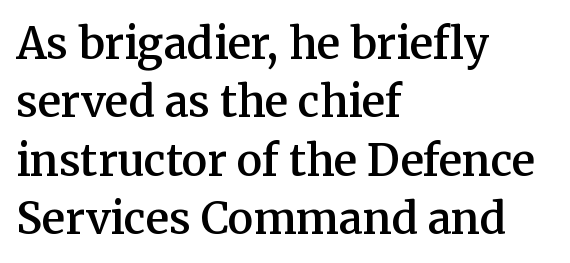
The image shows 43 px semibold serif type, upright; set left-aligned, normal line spacing (1.36x), normal letter spacing, not underlined; medium stroke contrast and a medium x-height.
